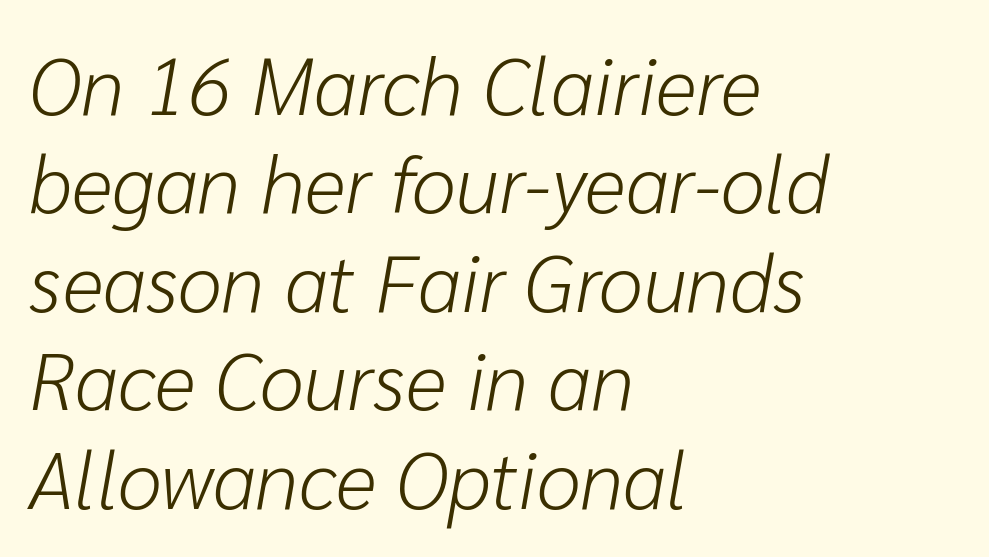
The image shows 80 px light type, italic (leaning right); set left-aligned, line spacing 1.23x, normal letter spacing, not underlined; low stroke contrast and a medium x-height.
